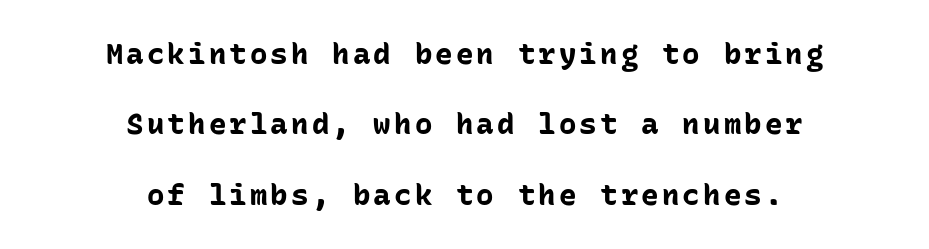
Q: Is the text bold? A: Yes.
Q: Is the text italic (slanted)? A: No, it is upright.
Q: Is the typeface a serif or a sans-serif typeface? A: Sans-serif.
Q: Is the text underlined? A: No.
Q: How is the paragraph aligned? A: Centered.
Q: Is the spacing between lines tight, normal or loose? A: Loose.
Q: Width (condensed, normal, or wide)? A: Normal.
Q: Stroke contrast? A: Low.
Q: x-height? A: Medium.
Q: Monospaced? A: Yes.
